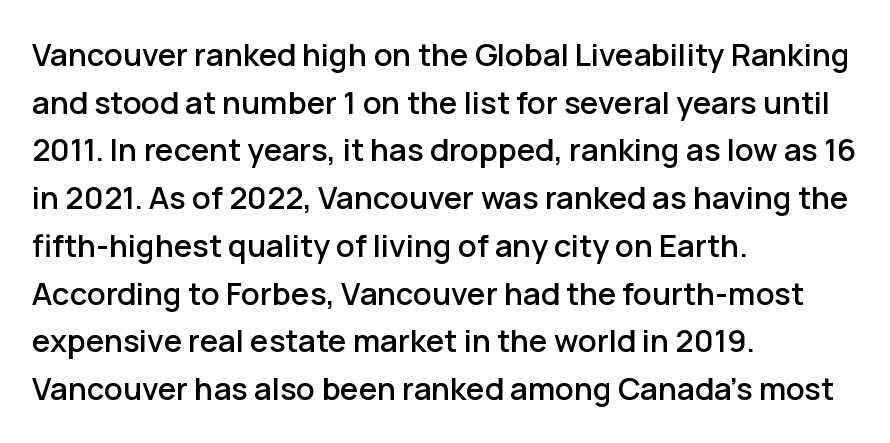
{"serif": "no", "italic": "no", "width": "normal", "stroke_contrast": "low", "x_height": "medium", "monospaced": "no", "underline": "no", "align": "left", "line_spacing": "normal", "line_spacing_ratio": 1.54, "letter_spacing": "normal", "letter_spacing_em": 0.0, "glyph_px": 31}
